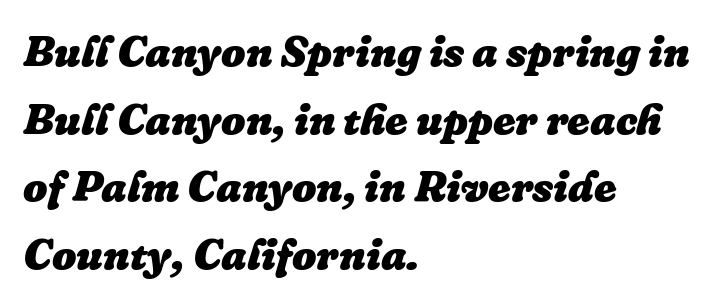
Spacing verdict: proportional, widths tailored to each character. Default kerning and tracking; the words read as compact shapes. Just letters on the line, the space beneath them empty. Successive baselines arrive at the customary interval. Notice how thick the strokes are: this is what a full bold looks like. Is the block centered? No — it sits flush against the left margin.
